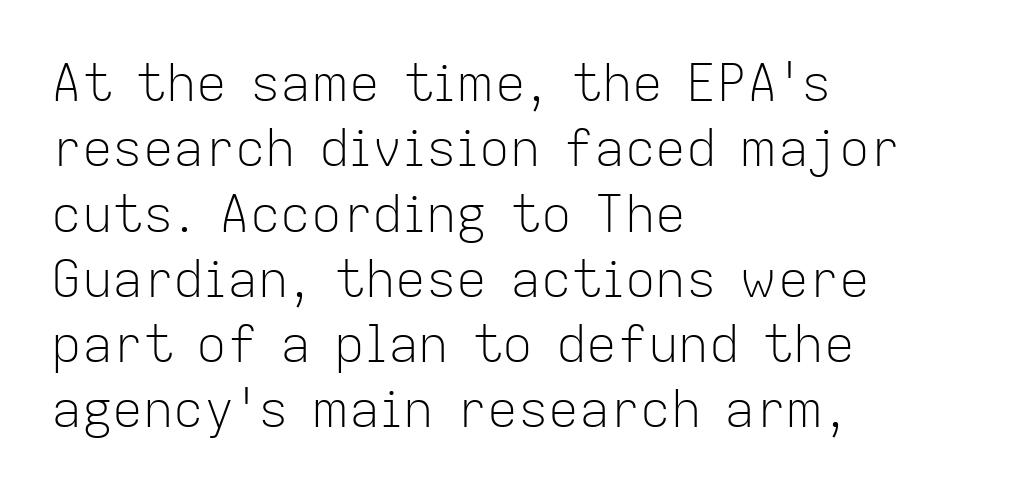
The image shows 51 px light sans-serif type, upright; set left-aligned, normal line spacing (1.28x), normal letter spacing, not underlined; low stroke contrast and a medium x-height.
